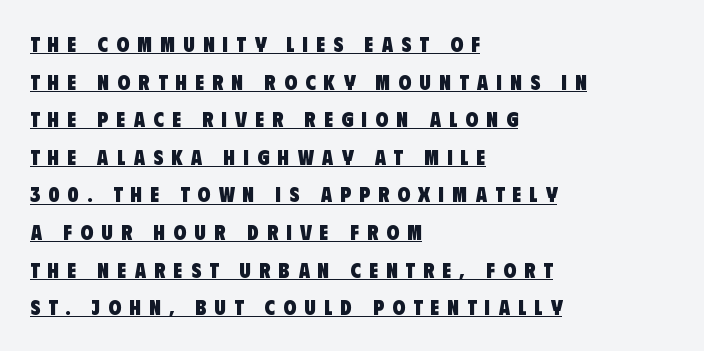
Glance below the letters and you will spot a drawn line. The setting favours the left margin, as ordinary paragraphs usually do. Plenty of ink on the page — the face is bold. The tracking jumps out immediately: characters are airy and widely separated.
